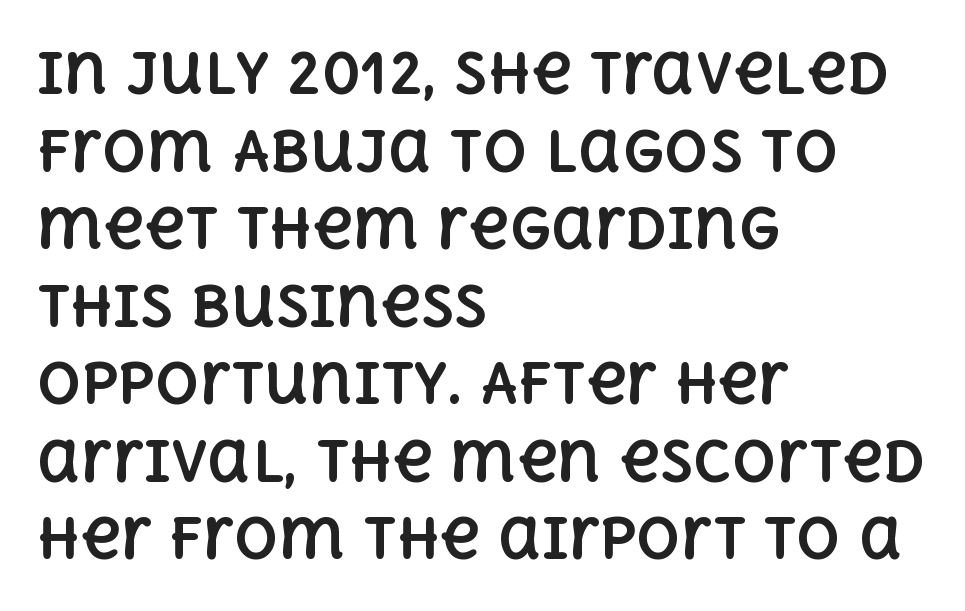
No italicization has been applied; the sample stays upright. Baseline-to-baseline distance is the conventional proportion of letter height. The letterforms sit shoulder to shoulder at normal distance. The passage is arranged the way most books set body copy — flush left. Caption: bold face, heavy strokes.
